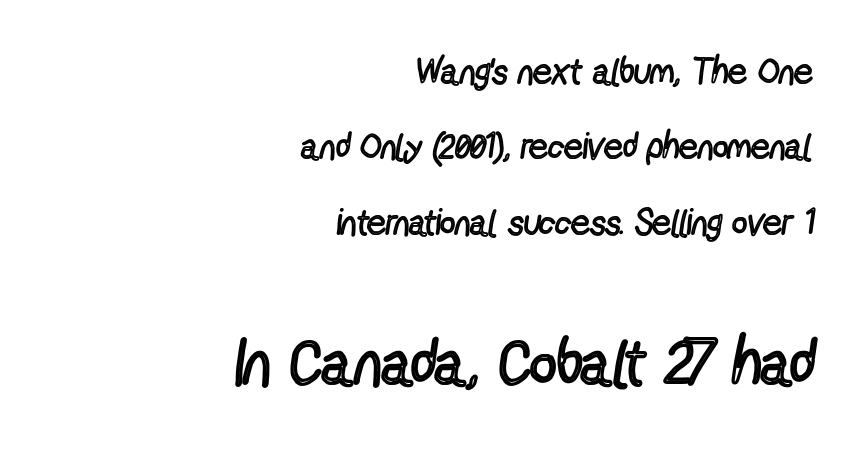
{"serif": "no", "bold": "no", "weight": "regular", "width": "condensed", "x_height": "medium", "monospaced": "no", "underline": "no", "align": "right", "line_spacing": "loose", "line_spacing_ratio": 2.04, "letter_spacing": "normal", "letter_spacing_em": 0.0, "larger_block": "second", "size_ratio": 1.76, "glyph_px": 65}
